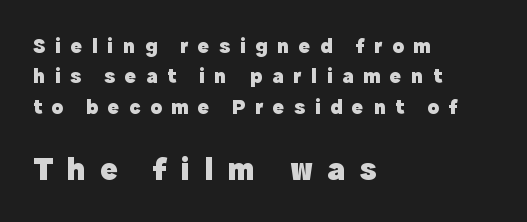
The image shows 32 px heavy sans-serif type, upright; set left-aligned, normal line spacing (1.45x), unusually wide letter spacing (+0.46 em), not underlined; the second (bottom) block is 1.52x larger; a medium x-height.
